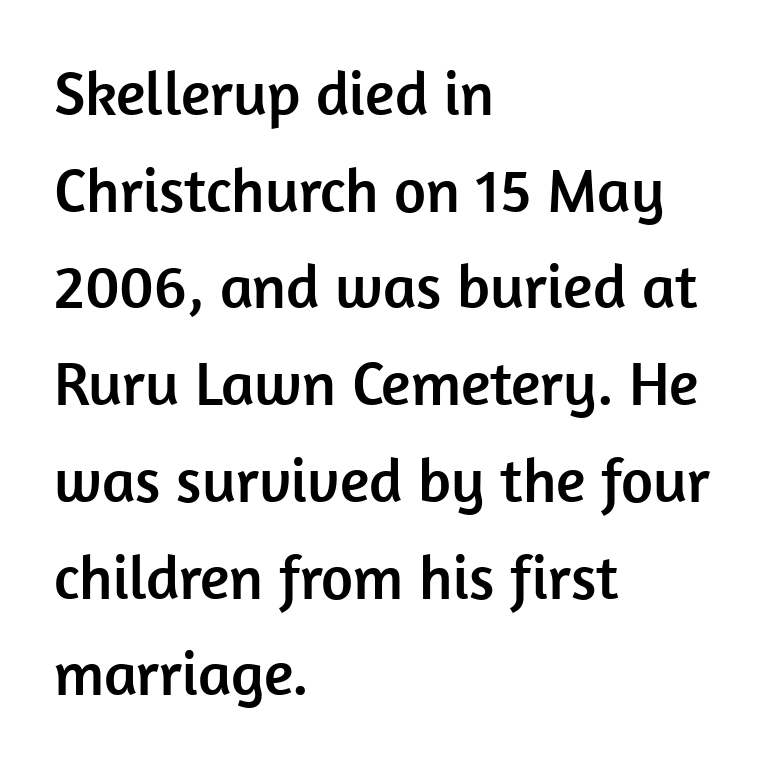
The image shows 62 px sans-serif type, upright; set left-aligned, normal line spacing (1.56x), normal letter spacing, not underlined; low stroke contrast and a medium x-height.
